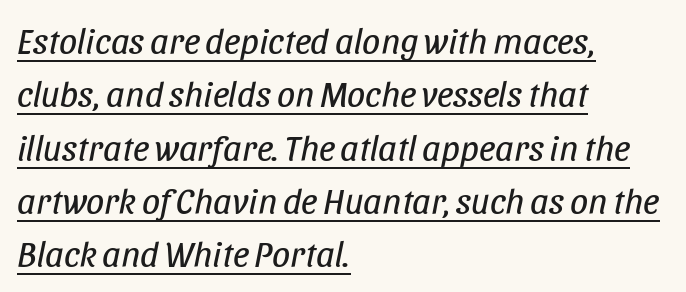
Every word sits above its own underline. The typesetting does not lean heavy: it is not bold. The rendering uses a moderate line-height, typical for paragraphs. This is oblique type, the kind used for emphasis or titles. How are the letters spaced? Ordinarily, with no added tracking. In CSS terms this would be text-align: left.
